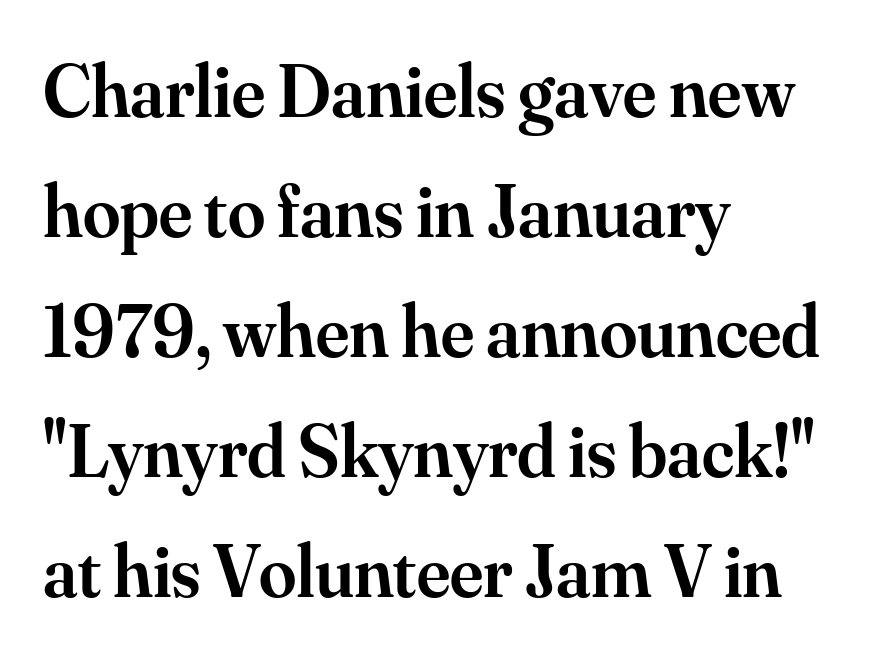
The lines in this sample share a left origin and differ only in where they stop. Italic? Not at all — the glyphs are vertical. The type is set solid horizontally, with unmodified tracking. Each row of text sits above clean, open space.
